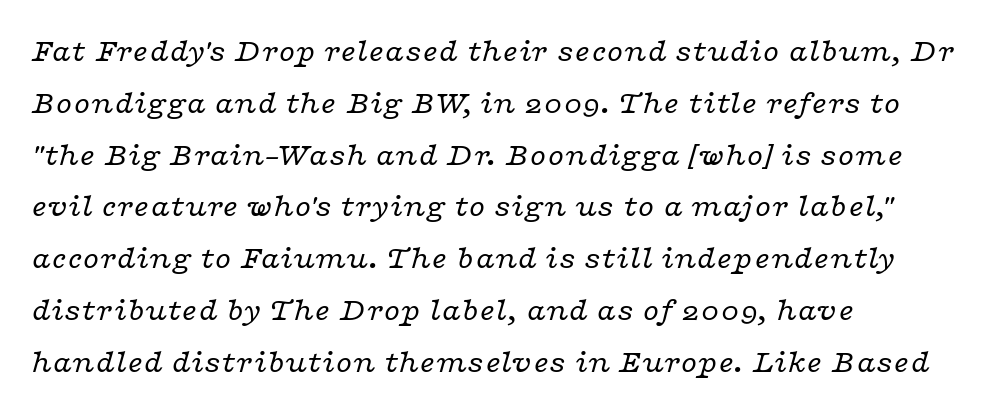
The image shows 33 px regular-weight, wide serif type, italic (leaning right); set left-aligned, normal line spacing (1.57x), normal letter spacing, not underlined; low stroke contrast and a medium x-height.
